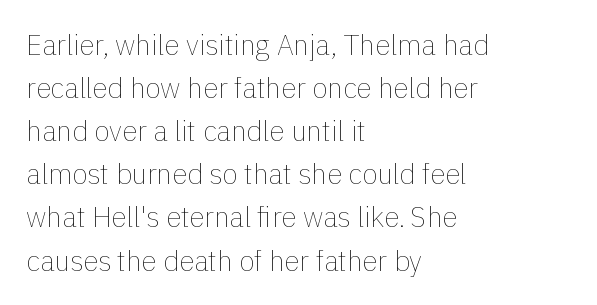
How are the letters spaced? Ordinarily, with no added tracking. You could not count columns in this text — the font is proportionally spaced. The font is comparable to plain body text, perhaps lighter. Notice how the stems are strictly vertical — no italics here. Notice how descenders clear the ascenders below comfortably — that's standard leading. Descenders hang freely into open space.
